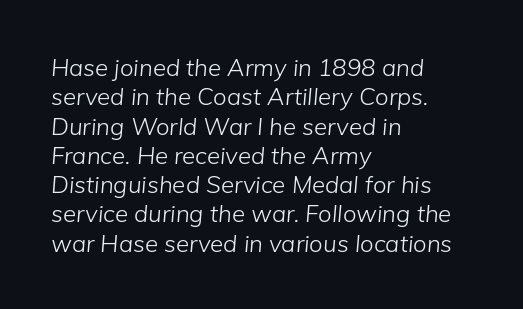
Underlining? Definitely not there. An italicized treatment has been applied to the whole sample. Notice how the passage keeps a crisp vertical edge on the left only. Weight: in the light-to-regular range. Honestly, the letter spacing is just normal — you wouldn't notice it.
